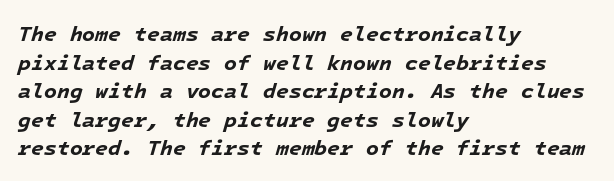
Heavy, bold letterforms. Quick note: italic. Successive baselines arrive at the customary interval. The setting favours the left margin, as ordinary paragraphs usually do. Check under the words: just untouched page. Nobody touched the tracking dial on this one.
